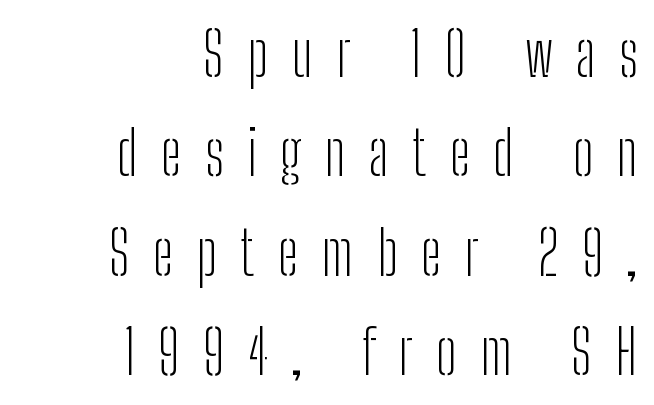
{"serif": "no", "italic": "no", "bold": "no", "weight": "light", "width": "condensed", "stroke_contrast": "low", "x_height": "medium", "monospaced": "no", "underline": "no", "align": "right", "line_spacing": "normal", "line_spacing_ratio": 1.63, "letter_spacing": "wide", "letter_spacing_em": 0.38, "glyph_px": 61}
